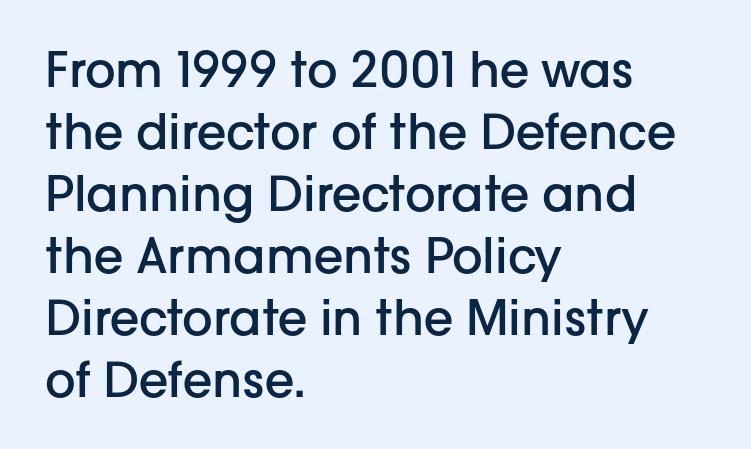
The image shows 48 px semibold sans-serif type, upright; set left-aligned, normal line spacing (1.29x), normal letter spacing, not underlined; low stroke contrast and a medium x-height.
